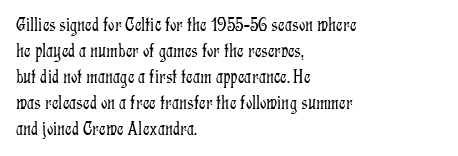
Q: Is the text bold? A: No.
Q: Is the text italic (slanted)? A: No, it is upright.
Q: Is the text underlined? A: No.
Q: How is the paragraph aligned? A: Left-aligned.
Q: Is the spacing between letters normal or unusually wide? A: Normal.
Q: Is the spacing between lines tight, normal or loose? A: Normal.
